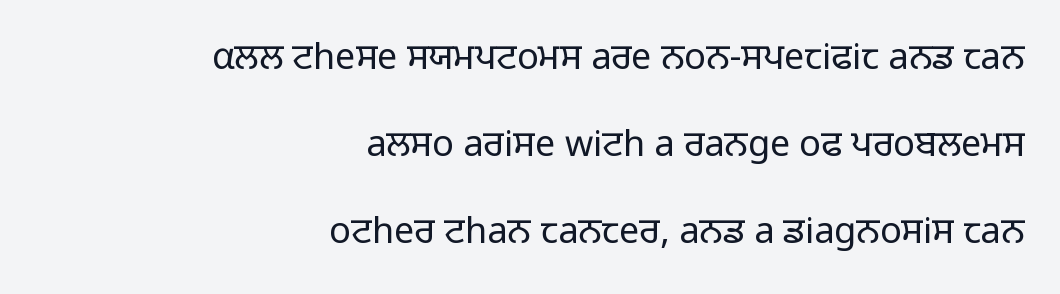
Q: Is the text bold? A: No.
Q: Is the text italic (slanted)? A: No, it is upright.
Q: Is the typeface a serif or a sans-serif typeface? A: Sans-serif.
Q: Is the text underlined? A: No.
Q: How is the paragraph aligned? A: Right-aligned.
Q: Is the spacing between letters normal or unusually wide? A: Normal.
Q: Is the spacing between lines tight, normal or loose? A: Loose.
Q: Width (condensed, normal, or wide)? A: Normal.
Q: Stroke contrast? A: Low.
Q: x-height? A: Medium.
Q: Monospaced? A: No.
